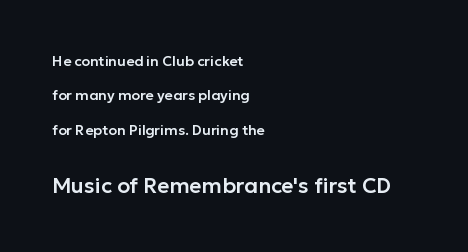
If you squint, the bottom block still reads clearly — it's the larger of the two. Honestly, there is no underline to notice here at all. Notice how the passage keeps a crisp vertical edge on the left only. The rendering uses a large line-height, opening up the rows. Short note: letters normally spaced. Is there any slant? The stems are plumb.
